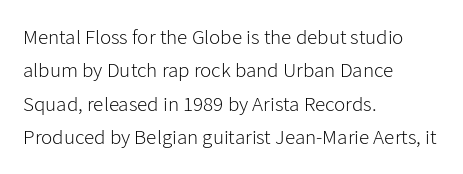
How would I describe the line gaps? Plain and ordinary. Weight: in the light-to-regular range. The type is set solid horizontally, with unmodified tracking. The lines are quadded left.
